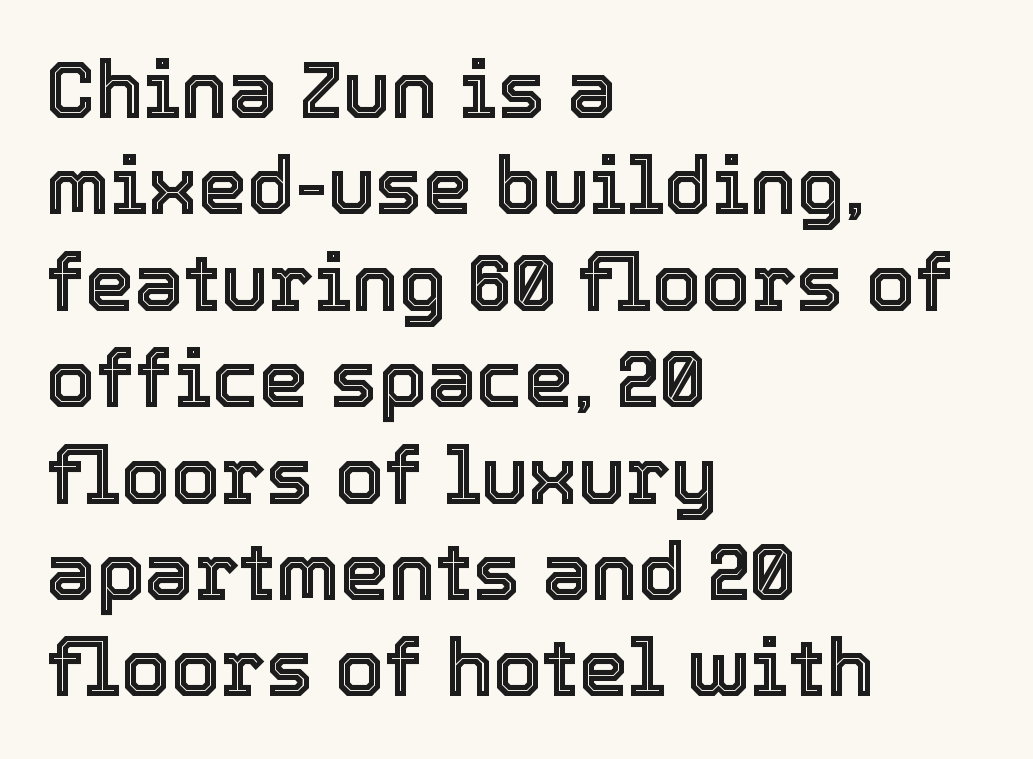
{"italic": "no", "width": "normal", "x_height": "medium", "monospaced": "no", "underline": "no", "align": "left", "line_spacing_ratio": 1.22, "letter_spacing": "normal", "letter_spacing_em": 0.0, "glyph_px": 79}
